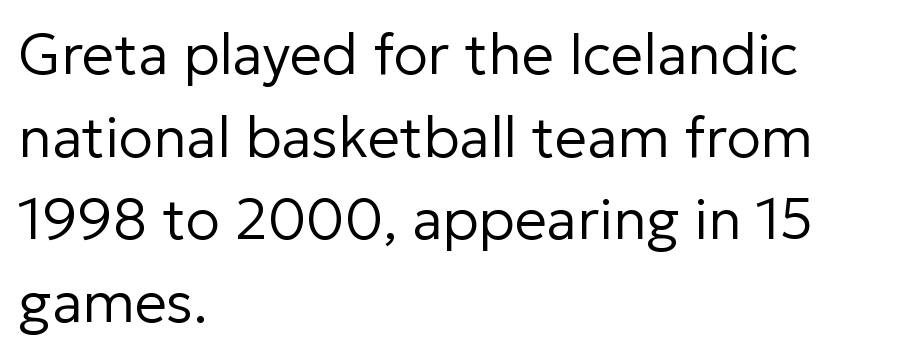
Q: Is the text bold? A: No.
Q: Is the text italic (slanted)? A: No, it is upright.
Q: Is the typeface a serif or a sans-serif typeface? A: Sans-serif.
Q: Is the text underlined? A: No.
Q: How is the paragraph aligned? A: Left-aligned.
Q: Is the spacing between letters normal or unusually wide? A: Normal.
Q: Is the spacing between lines tight, normal or loose? A: Normal.
Q: Width (condensed, normal, or wide)? A: Normal.
Q: Stroke contrast? A: Low.
Q: x-height? A: Medium.
Q: Monospaced? A: No.
